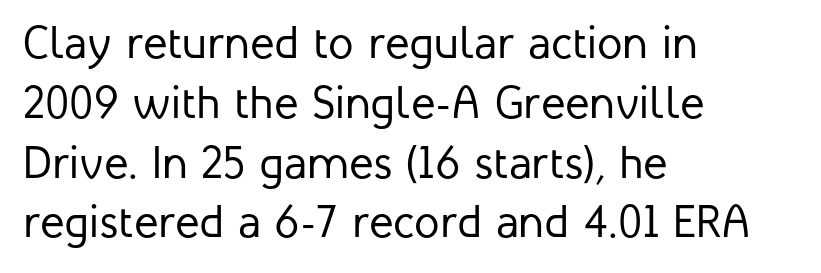
Q: Is the text bold? A: No.
Q: Is the text italic (slanted)? A: No, it is upright.
Q: Is the typeface a serif or a sans-serif typeface? A: Sans-serif.
Q: Is the text underlined? A: No.
Q: How is the paragraph aligned? A: Left-aligned.
Q: Is the spacing between letters normal or unusually wide? A: Normal.
Q: Is the spacing between lines tight, normal or loose? A: Normal.
Q: Width (condensed, normal, or wide)? A: Normal.
Q: Stroke contrast? A: Low.
Q: x-height? A: Medium.
Q: Monospaced? A: No.
